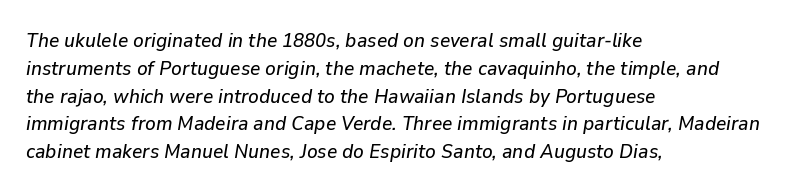
{"italic": "yes", "lean": "right", "slant_degrees": 9, "underline": "no", "align": "left", "line_spacing": "normal", "line_spacing_ratio": 1.39, "letter_spacing": "normal", "letter_spacing_em": 0.0, "glyph_px": 20}
